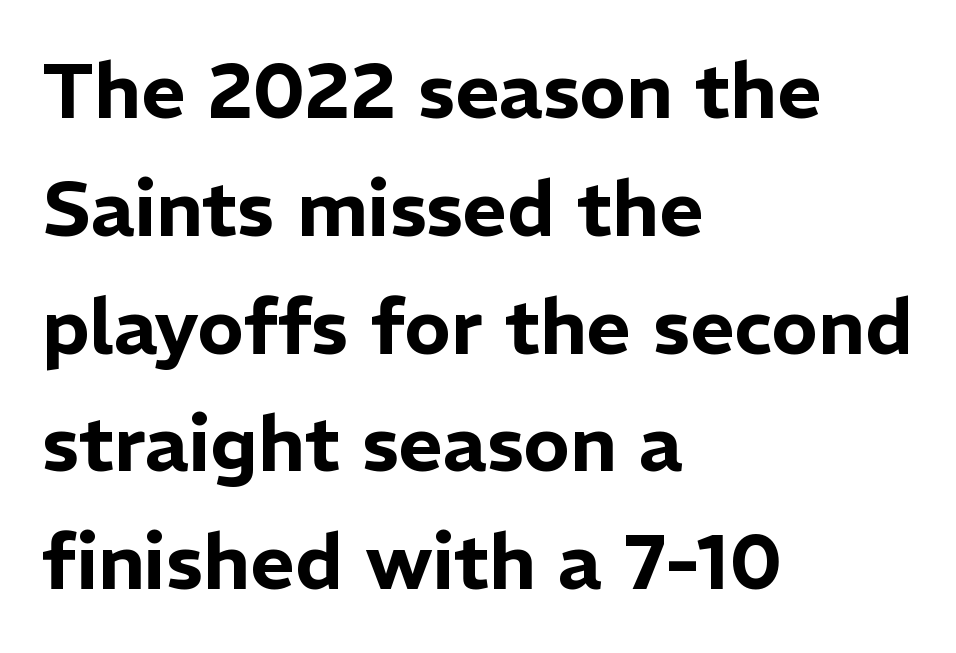
{"serif": "no", "italic": "no", "width": "normal", "stroke_contrast": "low", "x_height": "medium", "monospaced": "no", "underline": "no", "align": "left", "line_spacing": "normal", "line_spacing_ratio": 1.53, "letter_spacing": "normal", "letter_spacing_em": 0.0, "glyph_px": 77}
